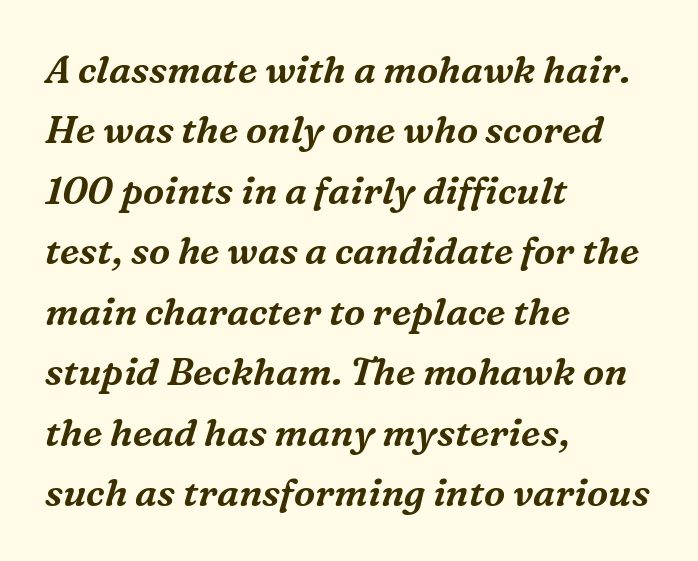
{"serif": "yes", "italic": "yes", "lean": "right", "slant_degrees": 16, "width": "normal", "stroke_contrast": "medium", "x_height": "medium", "monospaced": "no", "underline": "no", "align": "left", "line_spacing": "normal", "line_spacing_ratio": 1.59, "letter_spacing": "normal", "letter_spacing_em": 0.0, "glyph_px": 38}
